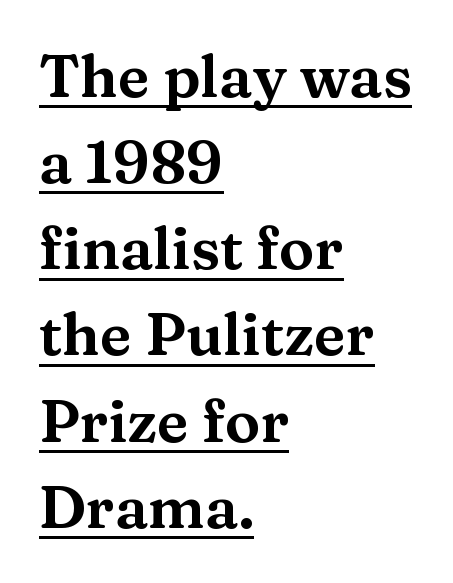
{"serif": "yes", "italic": "no", "width": "wide", "stroke_contrast": "medium", "x_height": "medium", "monospaced": "no", "underline": "yes", "align": "left", "line_spacing": "normal", "line_spacing_ratio": 1.46, "letter_spacing": "normal", "letter_spacing_em": 0.0, "glyph_px": 59}
